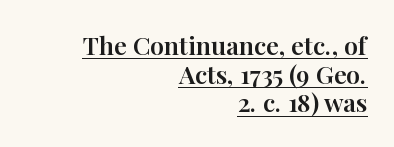
This sample trades vertical openness for compactness between lines. This is underlined copy, the kind a proofreader might mark for attention. The lines are quadded right. Each word holds together tightly as a unit, with standard inter-letter gaps. A typesetter would mark this as roman, not italic.
